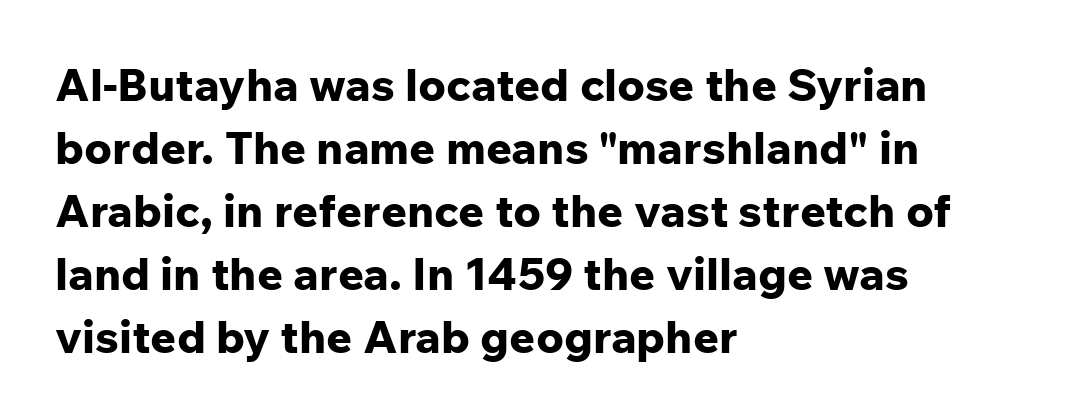
Q: Is the text bold? A: Yes.
Q: Is the text italic (slanted)? A: No, it is upright.
Q: Is the typeface a serif or a sans-serif typeface? A: Sans-serif.
Q: Is the text underlined? A: No.
Q: How is the paragraph aligned? A: Left-aligned.
Q: Is the spacing between letters normal or unusually wide? A: Normal.
Q: Is the spacing between lines tight, normal or loose? A: Normal.
Q: Width (condensed, normal, or wide)? A: Normal.
Q: Stroke contrast? A: Low.
Q: x-height? A: Medium.
Q: Monospaced? A: No.
